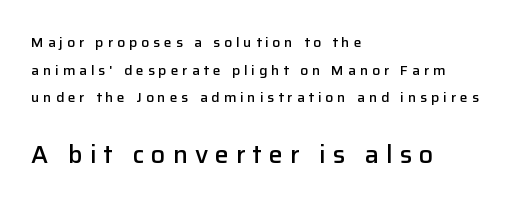
Q: Is the text bold? A: Semi-bold.
Q: Is the text italic (slanted)? A: No, it is upright.
Q: Is the text underlined? A: No.
Q: How is the paragraph aligned? A: Left-aligned.
Q: Is the spacing between letters normal or unusually wide? A: Unusually wide.
Q: Is the spacing between lines tight, normal or loose? A: Loose.
Q: Which block of text is set in a larger size, the first (top) or the second (bottom)? A: The second (bottom) one.
